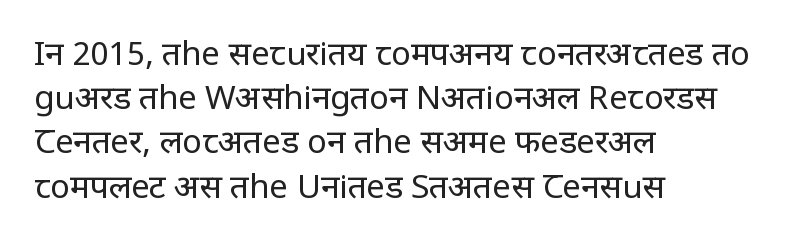
The image shows 33 px regular-weight, condensed sans-serif type, upright; set left-aligned, normal line spacing (1.34x), normal letter spacing, not underlined; low stroke contrast and a large x-height.
